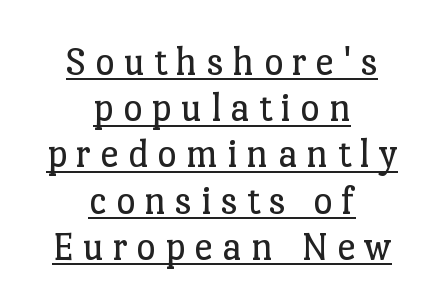
The image shows 42 px regular-weight serif type, upright; set centered, tight line spacing (1.1x), unusually wide letter spacing (+0.21 em), underlined; low stroke contrast and a medium x-height.
